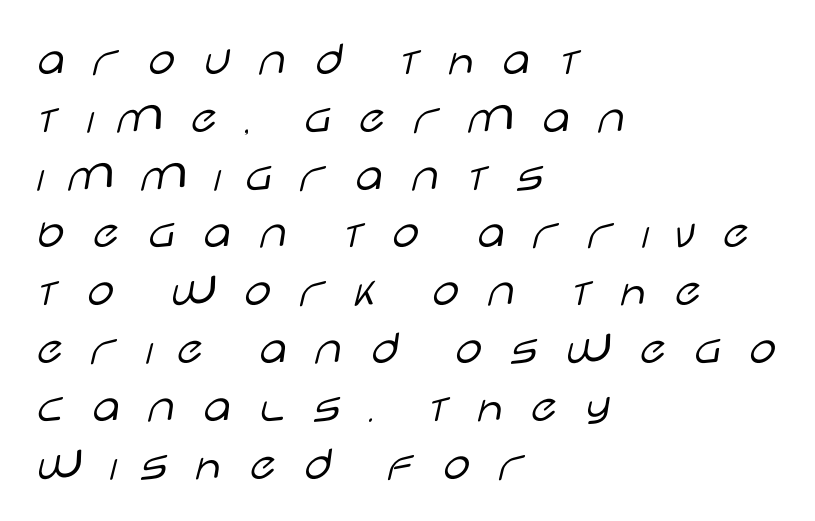
The image shows 49 px light, wide sans-serif type; set left-aligned, line spacing 1.18x, unusually wide letter spacing (+0.43 em), not underlined; low stroke contrast and a large x-height.
